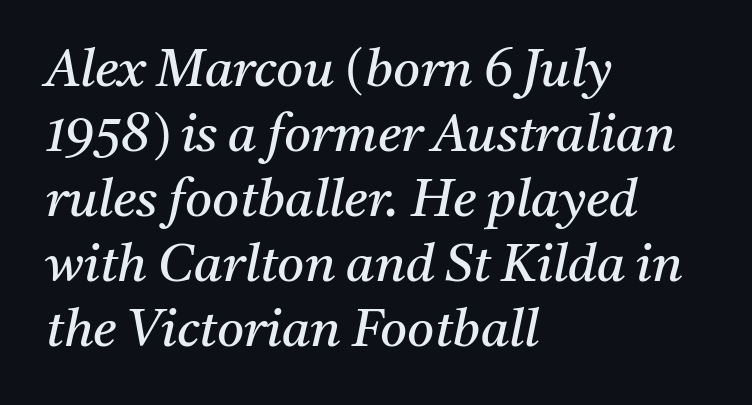
Q: Is the text bold? A: No.
Q: Is the text italic (slanted)? A: Yes, it leans right by about 11 degrees.
Q: Is the typeface a serif or a sans-serif typeface? A: Serif.
Q: Is the text underlined? A: No.
Q: How is the paragraph aligned? A: Left-aligned.
Q: Is the spacing between letters normal or unusually wide? A: Normal.
Q: Is the spacing between lines tight, normal or loose? A: Normal.
Q: Width (condensed, normal, or wide)? A: Normal.
Q: Stroke contrast? A: Medium.
Q: x-height? A: Medium.
Q: Monospaced? A: No.
